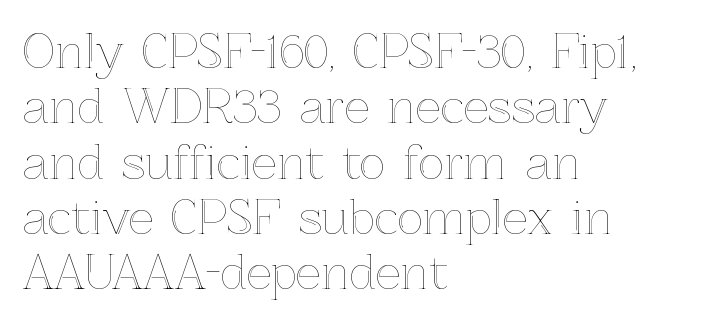
This sample has the flowing, uneven cadence of proportional lettering. What stands out about the letter spacing? Nothing — it is the standard amount. The lettering stays uniformly vertical, giving the passage a roman look. Any mark beneath the type? The region is blank. Compared with a centered layout, this one pins lines to the left instead.
